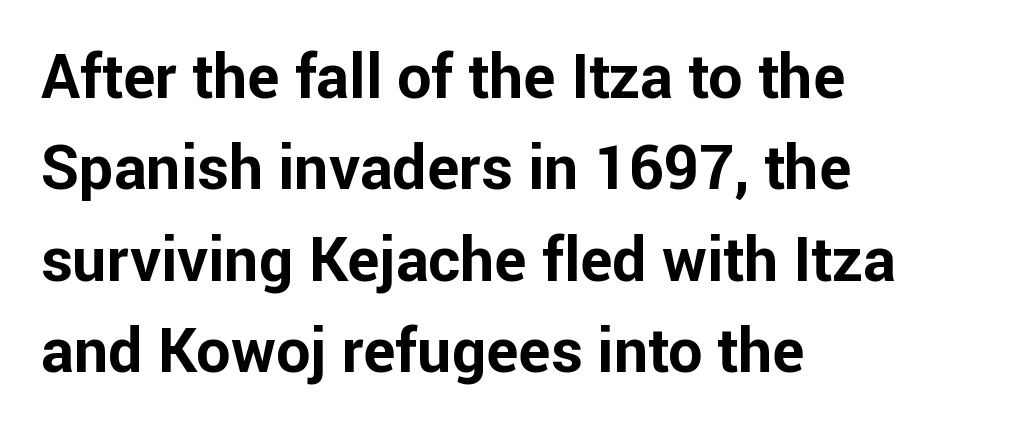
{"serif": "no", "italic": "no", "bold": "yes", "weight": "bold", "width": "normal", "stroke_contrast": "low", "x_height": "medium", "monospaced": "no", "underline": "no", "align": "left", "line_spacing": "normal", "line_spacing_ratio": 1.5, "letter_spacing": "normal", "letter_spacing_em": 0.0, "glyph_px": 61}
